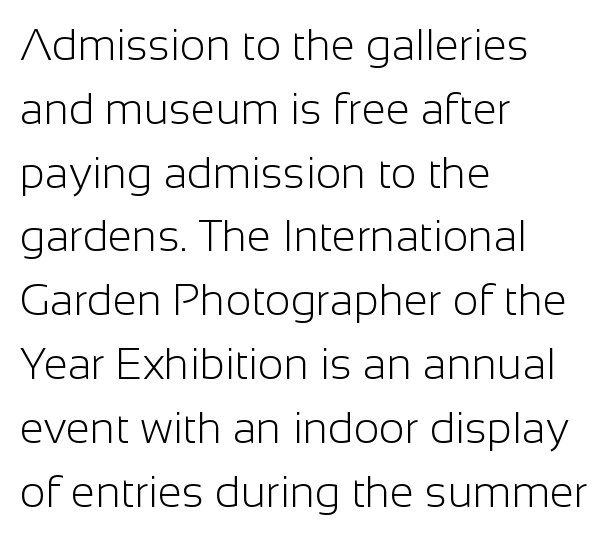
The image shows 44 px light sans-serif type, upright; set left-aligned, normal line spacing (1.45x), normal letter spacing, not underlined; low stroke contrast and a medium x-height.
